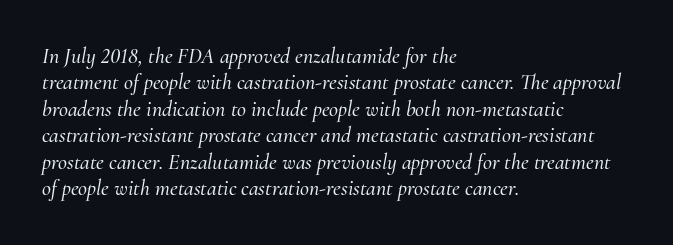
{"italic": "yes", "lean": "right", "slant_degrees": 10, "underline": "no", "align": "left", "line_spacing_ratio": 1.2, "letter_spacing": "normal", "letter_spacing_em": 0.0, "glyph_px": 22}
